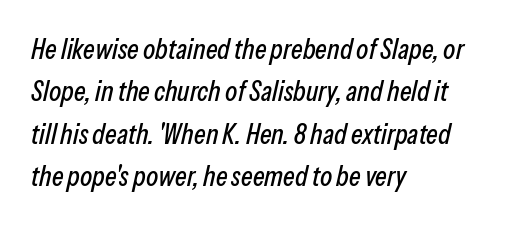
{"italic": "yes", "lean": "right", "slant_degrees": 13, "width": "condensed", "stroke_contrast": "low", "x_height": "medium", "monospaced": "no", "underline": "no", "align": "left", "line_spacing": "normal", "line_spacing_ratio": 1.51, "letter_spacing": "normal", "letter_spacing_em": 0.0, "glyph_px": 28}
